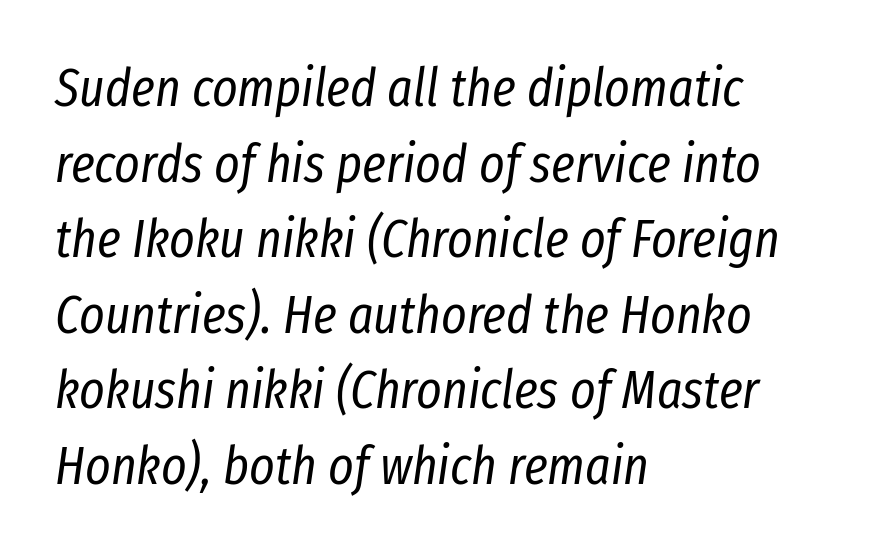
{"italic": "yes", "lean": "right", "slant_degrees": 8, "bold": "no", "weight": "regular", "width": "condensed", "stroke_contrast": "low", "x_height": "medium", "monospaced": "no", "underline": "no", "align": "left", "line_spacing": "normal", "line_spacing_ratio": 1.4, "letter_spacing": "normal", "letter_spacing_em": 0.0, "glyph_px": 54}
